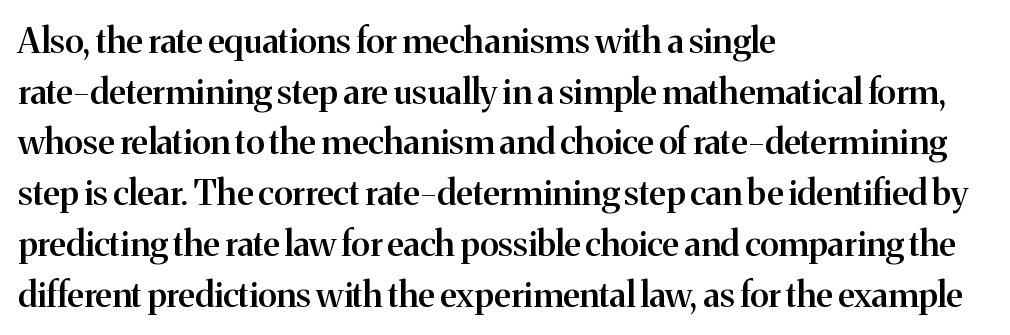
{"serif": "yes", "italic": "no", "bold": "semi", "weight": "semibold", "width": "normal", "stroke_contrast": "medium", "x_height": "medium", "monospaced": "no", "underline": "no", "align": "left", "line_spacing": "normal", "line_spacing_ratio": 1.45, "letter_spacing": "normal", "letter_spacing_em": 0.0, "glyph_px": 35}
